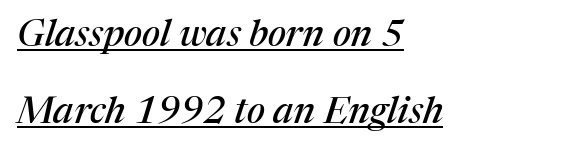
{"serif": "yes", "italic": "yes", "lean": "right", "slant_degrees": 17, "width": "normal", "stroke_contrast": "medium", "x_height": "medium", "monospaced": "no", "underline": "yes", "align": "left", "line_spacing": "loose", "line_spacing_ratio": 2.08, "letter_spacing": "normal", "letter_spacing_em": 0.0, "glyph_px": 37}
